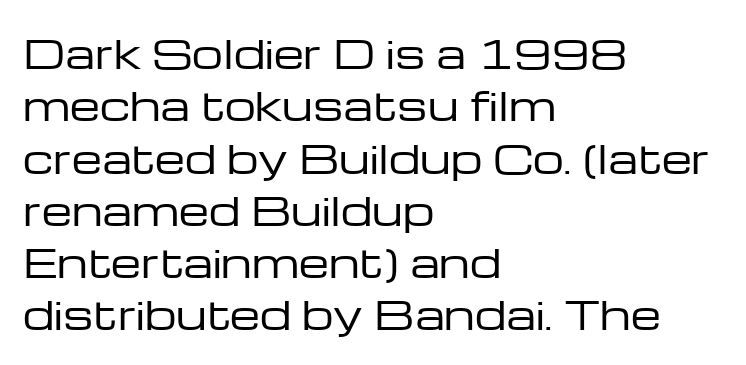
The image shows 39 px regular-weight, wide sans-serif type, upright; set left-aligned, normal line spacing (1.34x), normal letter spacing, not underlined; low stroke contrast and a medium x-height.
